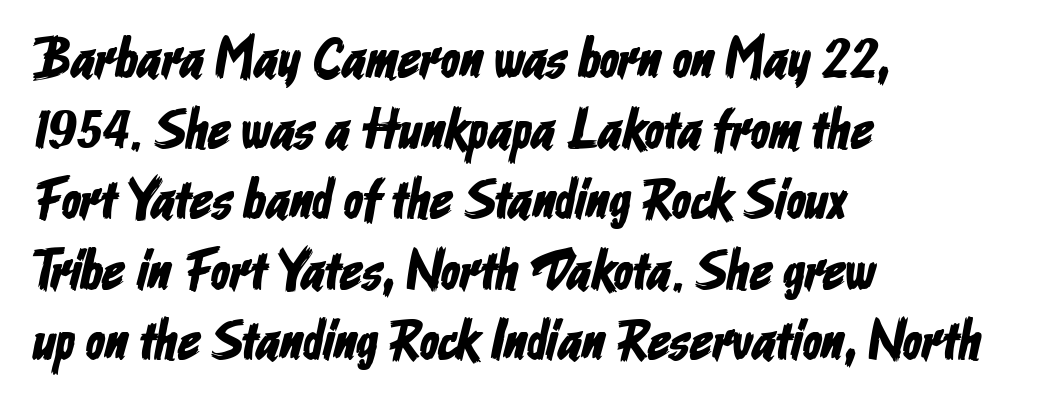
The image shows 56 px condensed sans-serif type; set left-aligned, normal line spacing (1.26x), normal letter spacing, not underlined; low stroke contrast and a medium x-height.
